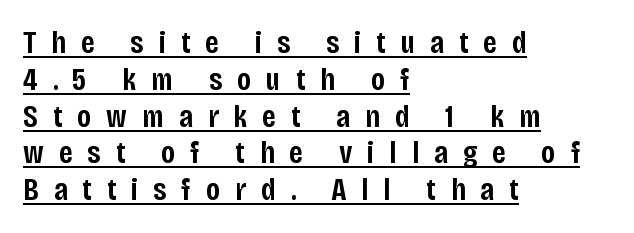
{"serif": "no", "italic": "no", "bold": "semi", "weight": "semibold", "width": "condensed", "stroke_contrast": "low", "x_height": "large", "monospaced": "no", "underline": "yes", "align": "left", "line_spacing": "tight", "line_spacing_ratio": 1.15, "letter_spacing": "wide", "letter_spacing_em": 0.47, "glyph_px": 32}
